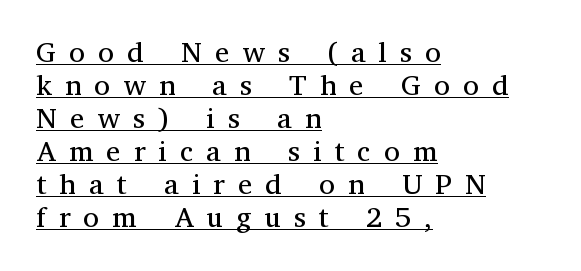
The image shows 29 px regular-weight serif type, upright; set left-aligned, tight line spacing (1.14x), unusually wide letter spacing (+0.45 em), underlined; medium stroke contrast and a medium x-height.
